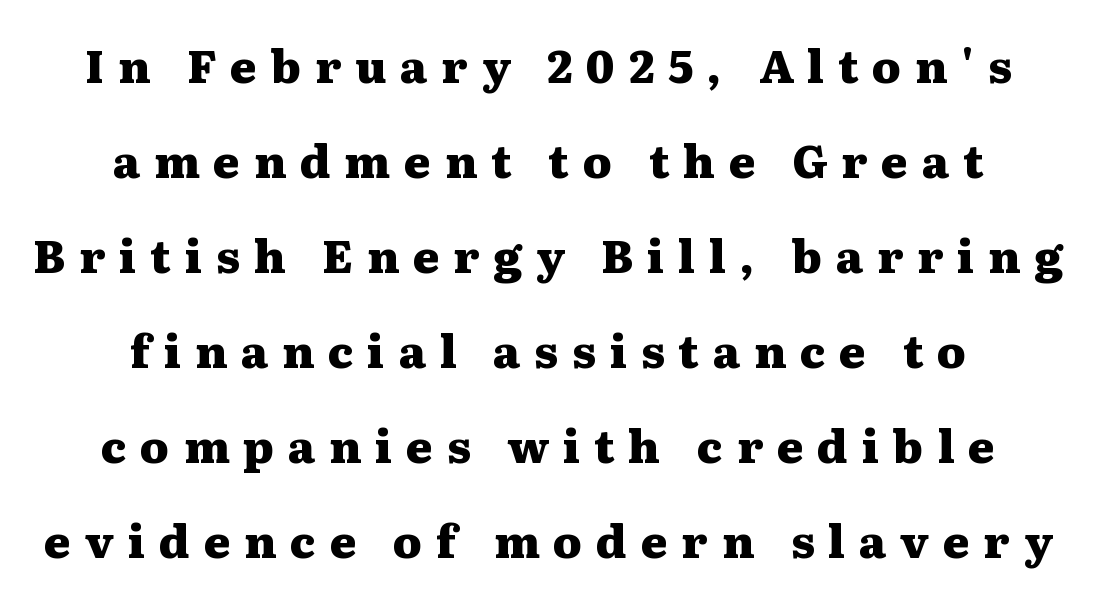
The image shows 45 px heavy, wide serif type, upright; set centered, loose line spacing (2.11x), unusually wide letter spacing (+0.31 em), not underlined; medium stroke contrast and a medium x-height.
